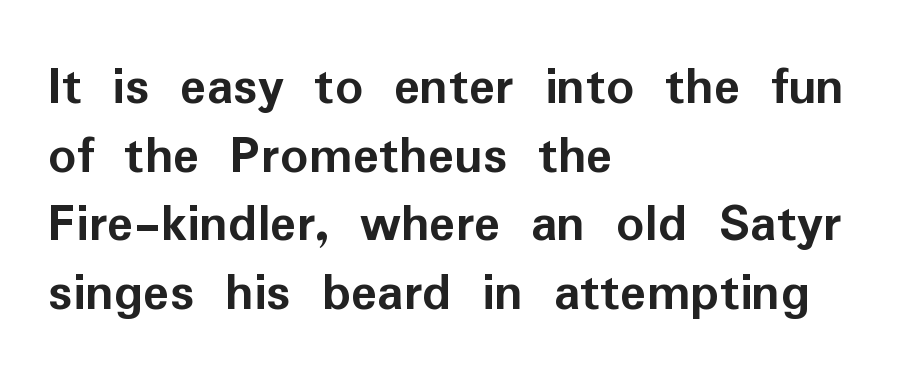
The image shows 55 px semibold sans-serif type, upright; set left-aligned, normal line spacing (1.25x), normal letter spacing, not underlined; low stroke contrast and a medium x-height.
